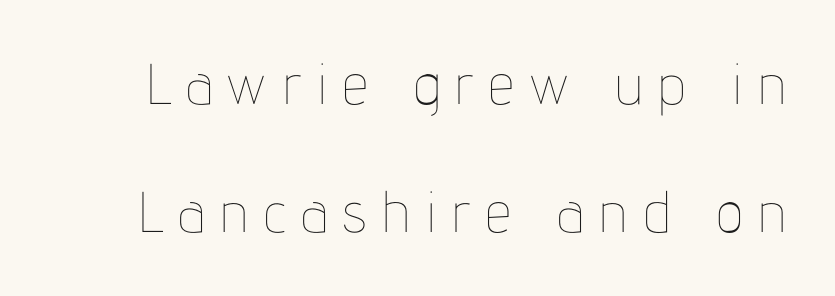
The image shows 57 px thin, condensed type, upright; set loose line spacing (2.25x), unusually wide letter spacing (+0.27 em), not underlined; low stroke contrast and a medium x-height.
